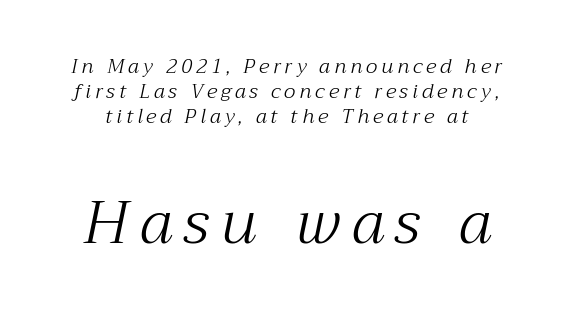
Q: Is the text bold? A: No.
Q: Is the text italic (slanted)? A: Yes, it leans right by about 12 degrees.
Q: Is the typeface a serif or a sans-serif typeface? A: Serif.
Q: Is the text underlined? A: No.
Q: Is the spacing between letters normal or unusually wide? A: Unusually wide.
Q: Which block of text is set in a larger size, the first (top) or the second (bottom)? A: The second (bottom) one.
Q: Width (condensed, normal, or wide)? A: Normal.
Q: Stroke contrast? A: Medium.
Q: x-height? A: Medium.
Q: Monospaced? A: No.
